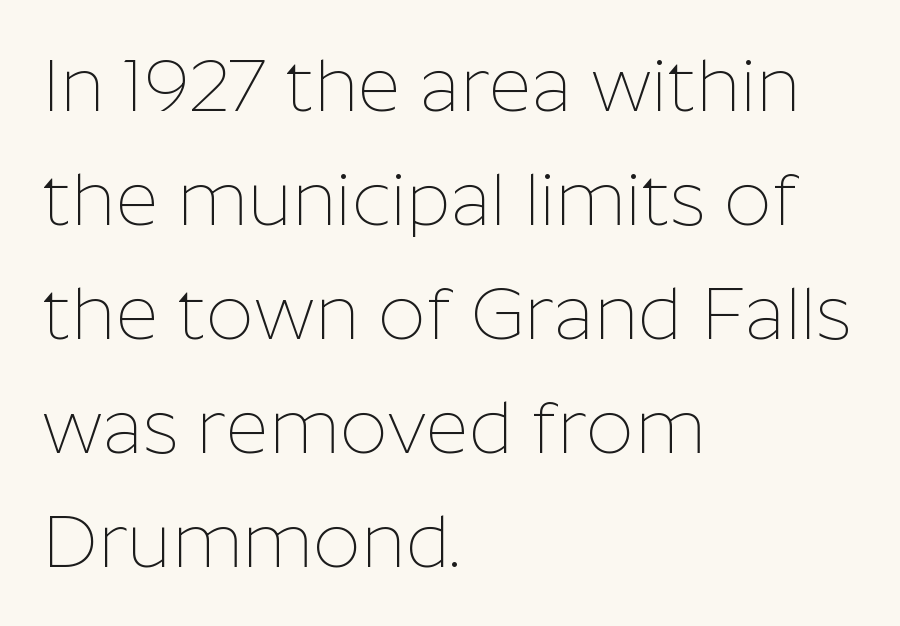
The image shows 74 px thin sans-serif type, upright; set left-aligned, normal line spacing (1.54x), normal letter spacing, not underlined; low stroke contrast and a medium x-height.
